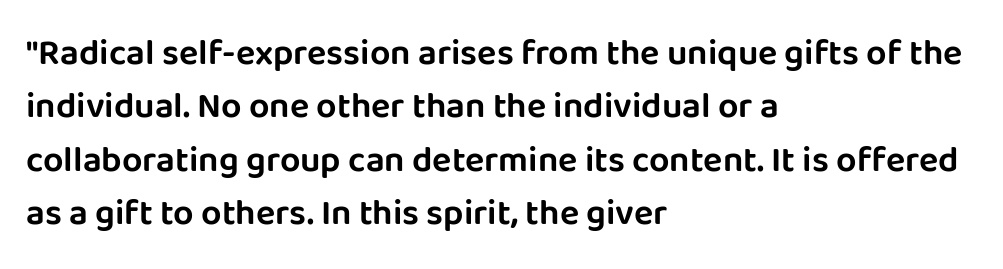
The image shows 36 px sans-serif type, upright; set left-aligned, normal line spacing (1.48x), normal letter spacing, not underlined; low stroke contrast and a large x-height.
